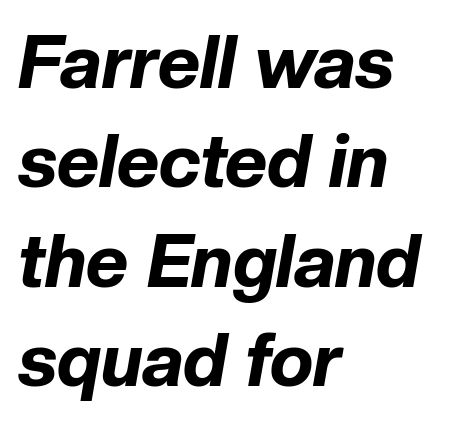
{"italic": "yes", "lean": "right", "slant_degrees": 10, "bold": "yes", "weight": "bold", "width": "normal", "stroke_contrast": "low", "x_height": "medium", "monospaced": "no", "underline": "no", "align": "left", "line_spacing": "normal", "line_spacing_ratio": 1.36, "letter_spacing": "normal", "letter_spacing_em": 0.0, "glyph_px": 73}
